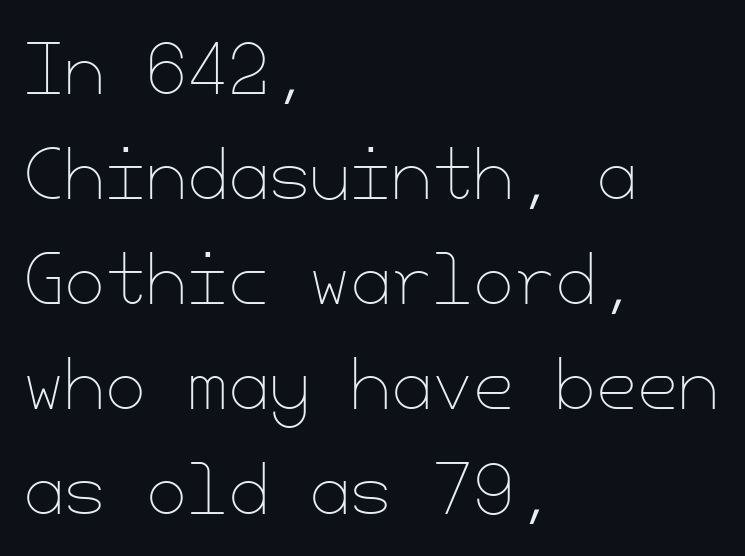
The image shows 66 px thin type, upright; set left-aligned, normal line spacing (1.59x), normal letter spacing, not underlined; low stroke contrast and a small x-height.
